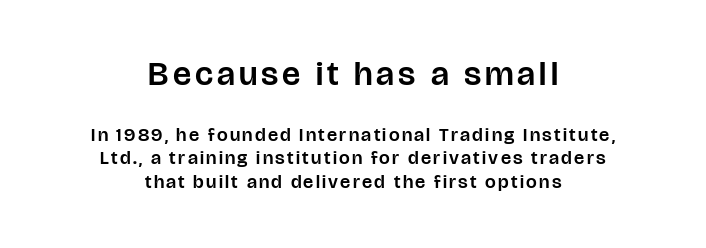
A roman cut, with each character standing at attention. Think of a printed novel: that variable character pitch is what you see here. Honestly, the row spacing looks completely unremarkable. The space directly below the letters is spotless.
